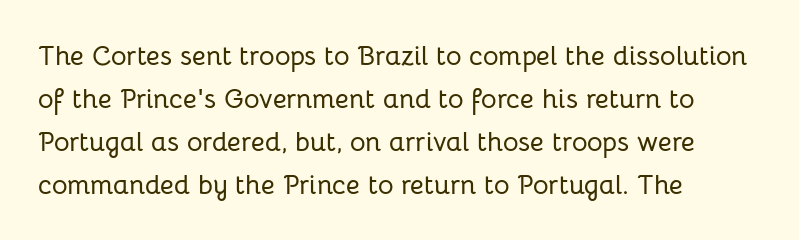
The image shows 27 px text type, upright; set left-aligned, normal line spacing (1.59x), normal letter spacing, not underlined.
